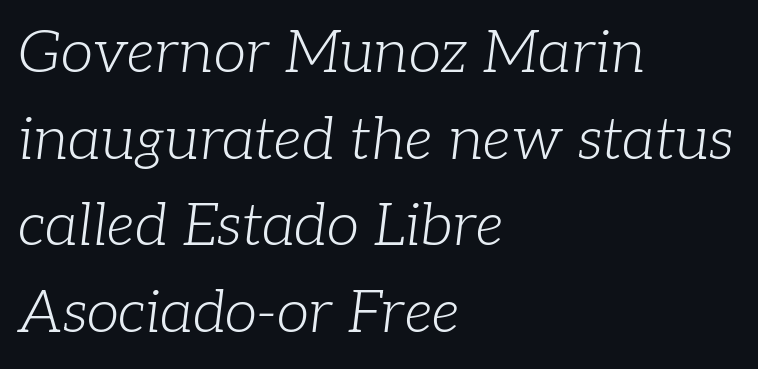
Q: Is the text bold? A: No.
Q: Is the text italic (slanted)? A: Yes, it leans right by about 7 degrees.
Q: Is the typeface a serif or a sans-serif typeface? A: Serif.
Q: Is the text underlined? A: No.
Q: How is the paragraph aligned? A: Left-aligned.
Q: Is the spacing between letters normal or unusually wide? A: Normal.
Q: Is the spacing between lines tight, normal or loose? A: Normal.
Q: Width (condensed, normal, or wide)? A: Normal.
Q: Stroke contrast? A: Low.
Q: x-height? A: Medium.
Q: Monospaced? A: No.
